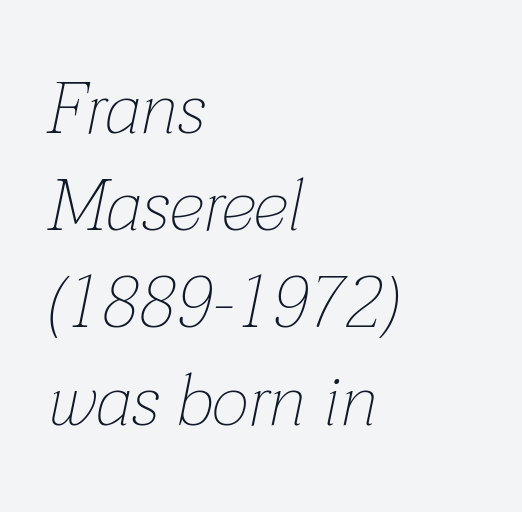
The image shows 72 px thin type, italic (leaning right); set left-aligned, normal line spacing (1.35x), normal letter spacing, not underlined; low stroke contrast and a medium x-height.
